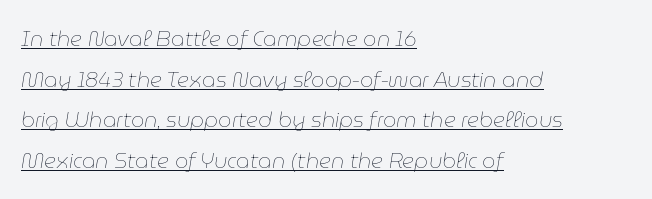
If you measured baseline to baseline, you'd find a long distance. Posture: slanted. Inter-character spacing is left at the font's built-in metrics. Does the copy run flush right? No — it runs flush left. Compared with undecorated copy, this sample adds a rule below the words.
